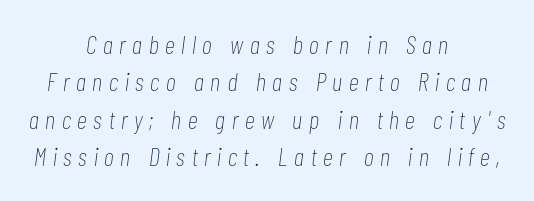
Q: Is the text bold? A: No.
Q: Is the text italic (slanted)? A: Yes, it leans right by about 7 degrees.
Q: Is the text underlined? A: No.
Q: How is the paragraph aligned? A: Centered.
Q: Is the spacing between letters normal or unusually wide? A: Unusually wide.
Q: Is the spacing between lines tight, normal or loose? A: Normal.
